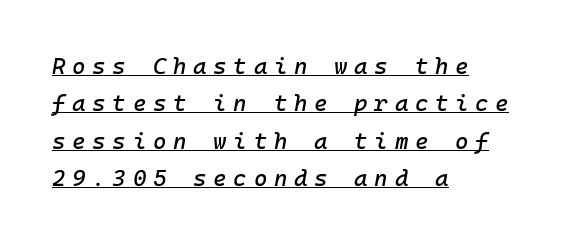
{"italic": "yes", "lean": "right", "slant_degrees": 10, "underline": "yes", "align": "left", "line_spacing": "normal", "line_spacing_ratio": 1.63, "letter_spacing": "wide", "letter_spacing_em": 0.29, "glyph_px": 23}
